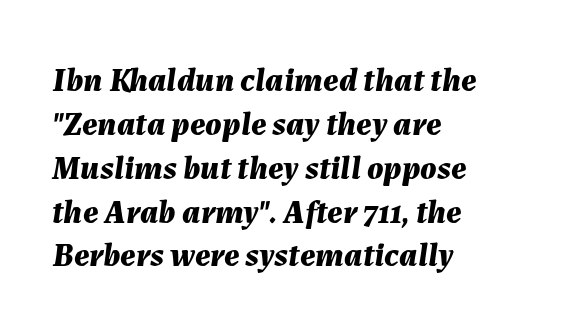
All the whitespace from short lines collects on the right. In terms of weight, the rendering is a true, heavy bold. Proportional: the letters do not fall into vertical columns. Notice how the stems are inclined rather than vertical — that's the hallmark of italics. Rule under the text: the space is simply empty. A typesetter would call this leading conventional body-copy spacing.
